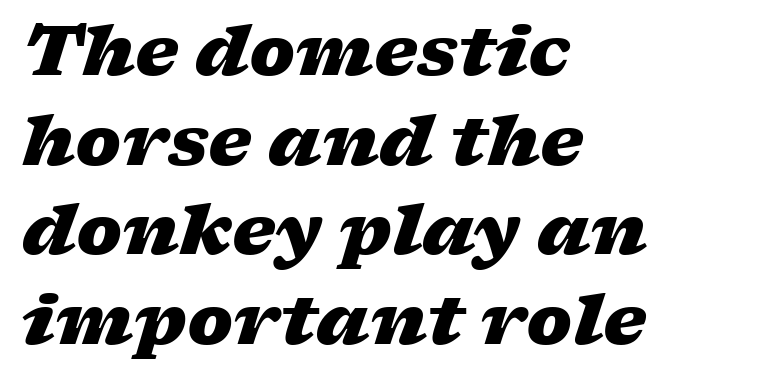
Q: Is the text bold? A: Yes.
Q: Is the text italic (slanted)? A: Yes, it leans right by about 17 degrees.
Q: Is the text underlined? A: No.
Q: How is the paragraph aligned? A: Left-aligned.
Q: Is the spacing between letters normal or unusually wide? A: Normal.
Q: Is the spacing between lines tight, normal or loose? A: Normal.
Q: Width (condensed, normal, or wide)? A: Wide.
Q: Stroke contrast? A: Low.
Q: x-height? A: Medium.
Q: Monospaced? A: No.
